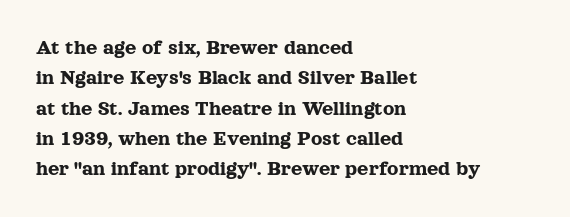
{"italic": "no", "underline": "no", "align": "left", "line_spacing": "normal", "line_spacing_ratio": 1.38, "letter_spacing": "normal", "letter_spacing_em": 0.0, "glyph_px": 22}
